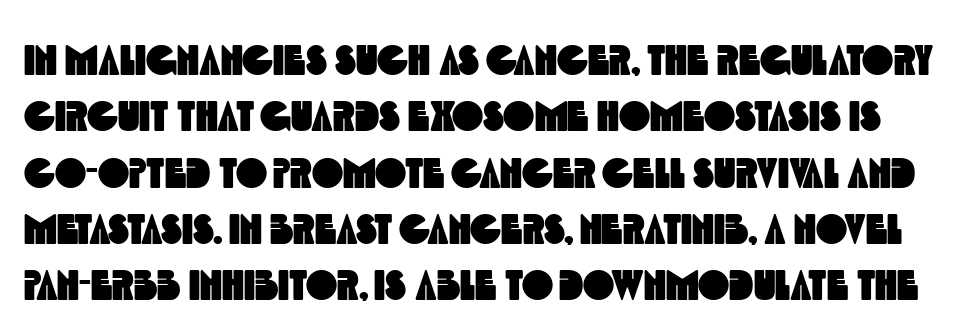
Q: Is the typeface a serif or a sans-serif typeface? A: Sans-serif.
Q: Is the text underlined? A: No.
Q: Is the spacing between letters normal or unusually wide? A: Normal.
Q: Is the spacing between lines tight, normal or loose? A: Normal.
Q: Width (condensed, normal, or wide)? A: Condensed.
Q: x-height? A: Large.
Q: Monospaced? A: No.
